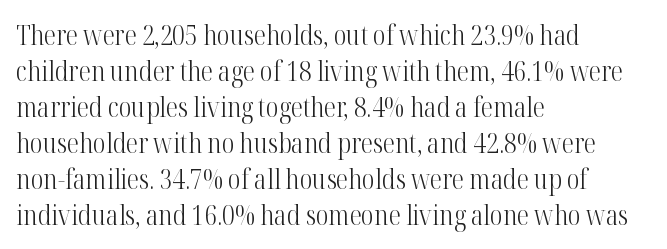
{"italic": "no", "bold": "no", "underline": "no", "align": "left", "line_spacing": "normal", "line_spacing_ratio": 1.33, "letter_spacing": "normal", "letter_spacing_em": 0.0, "glyph_px": 27}
